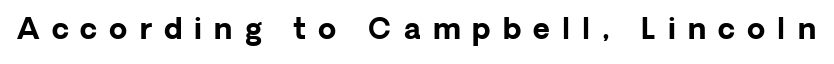
{"serif": "no", "italic": "no", "bold": "yes", "weight": "bold", "width": "normal", "stroke_contrast": "low", "x_height": "medium", "monospaced": "no", "underline": "no", "letter_spacing": "wide", "letter_spacing_em": 0.42, "glyph_px": 29}
